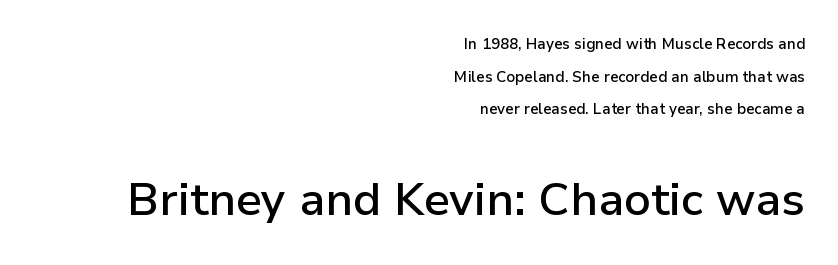
Q: Is the text bold? A: Semi-bold.
Q: Is the text italic (slanted)? A: No, it is upright.
Q: Is the typeface a serif or a sans-serif typeface? A: Sans-serif.
Q: Is the text underlined? A: No.
Q: How is the paragraph aligned? A: Right-aligned.
Q: Is the spacing between letters normal or unusually wide? A: Normal.
Q: Is the spacing between lines tight, normal or loose? A: Loose.
Q: Which block of text is set in a larger size, the first (top) or the second (bottom)? A: The second (bottom) one.
Q: Width (condensed, normal, or wide)? A: Normal.
Q: Stroke contrast? A: Low.
Q: x-height? A: Medium.
Q: Monospaced? A: No.
